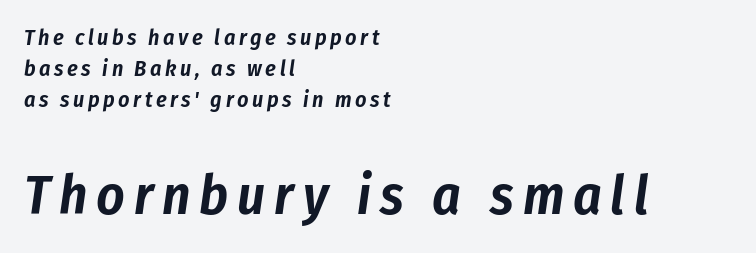
{"italic": "yes", "lean": "right", "slant_degrees": 8, "width": "condensed", "stroke_contrast": "low", "x_height": "medium", "monospaced": "no", "underline": "no", "align": "left", "line_spacing": "normal", "line_spacing_ratio": 1.42, "larger_block": "second", "size_ratio": 2.5, "glyph_px": 55}
